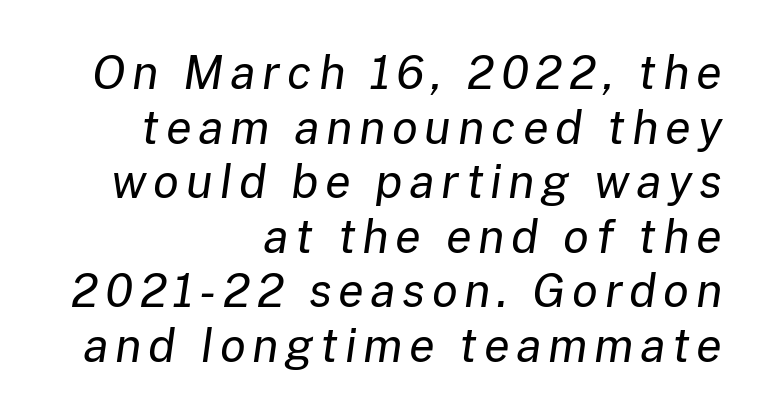
{"italic": "yes", "lean": "right", "slant_degrees": 8, "bold": "no", "weight": "regular", "width": "normal", "stroke_contrast": "low", "x_height": "medium", "monospaced": "no", "underline": "no", "align": "right", "line_spacing_ratio": 1.16, "glyph_px": 47}
